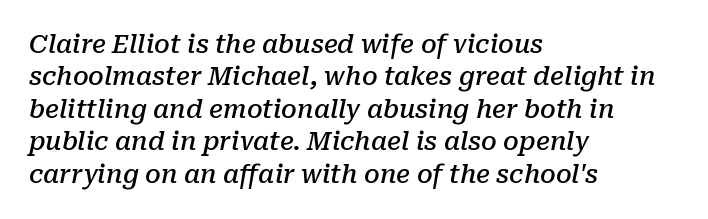
These lines stack with their left ends in a neat column. Looking at the ascenders, they clearly lean. Anything drawn beneath the words? Only blank space. Stems and bowls a touch heavier than normal — semibold.
